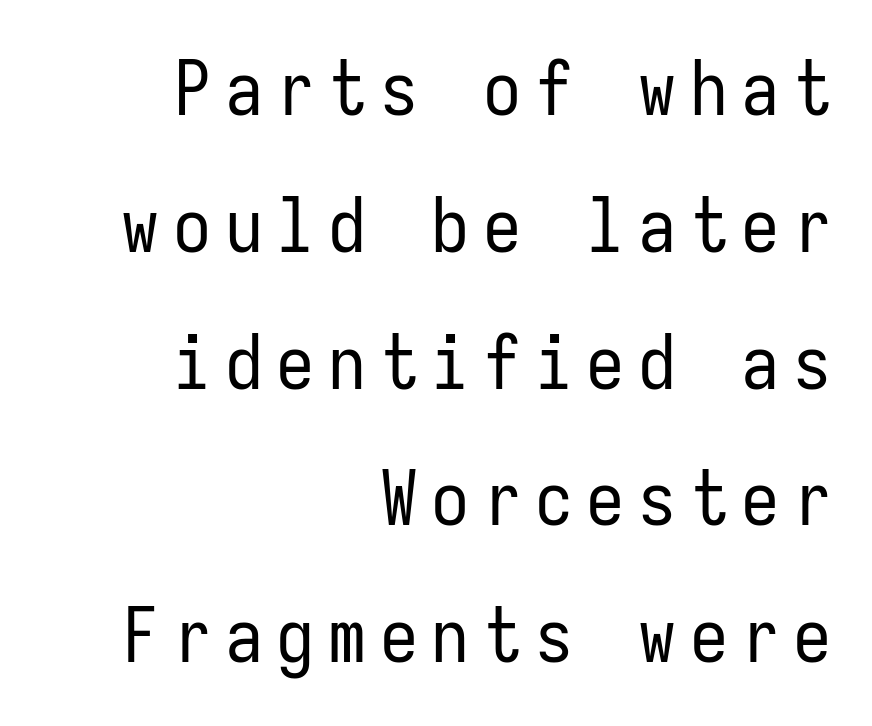
The image shows 76 px regular-weight, condensed sans-serif type, upright, monospaced; set right-aligned, line spacing 1.8x, not underlined; low stroke contrast and a medium x-height.
